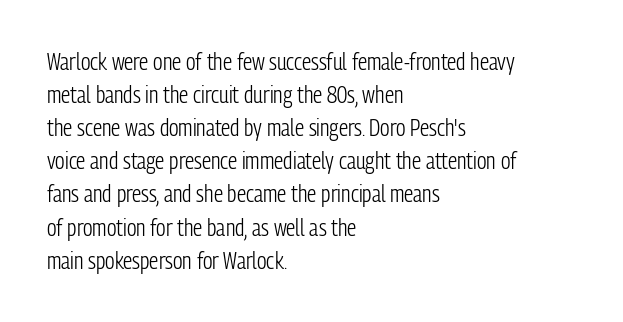
{"italic": "no", "bold": "no", "underline": "no", "align": "left", "line_spacing": "normal", "line_spacing_ratio": 1.44, "letter_spacing": "normal", "letter_spacing_em": 0.0, "glyph_px": 23}
